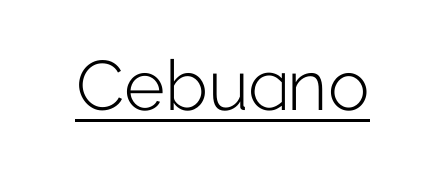
Quick note: underline on. This is the regular roman posture of the typeface. The rendering shows plain stroke endings on the letterforms — a sans-serif design. On a weight scale, this lands at 450 or below. The passage shown has conventional tracking throughout.
